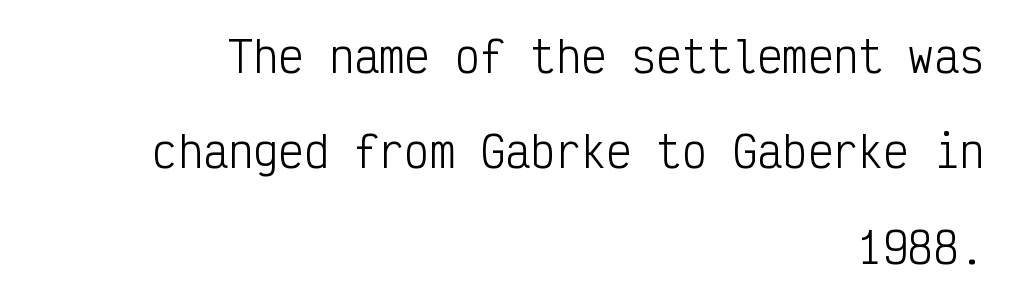
Is this a fixed-width face? Yes — each glyph sits in an identical cell. All the whitespace from short lines collects on the left. Leading: increased. Does extra space separate the letters? No, they use regular spacing. The specimen omits any rule beneath the text block's lines.
